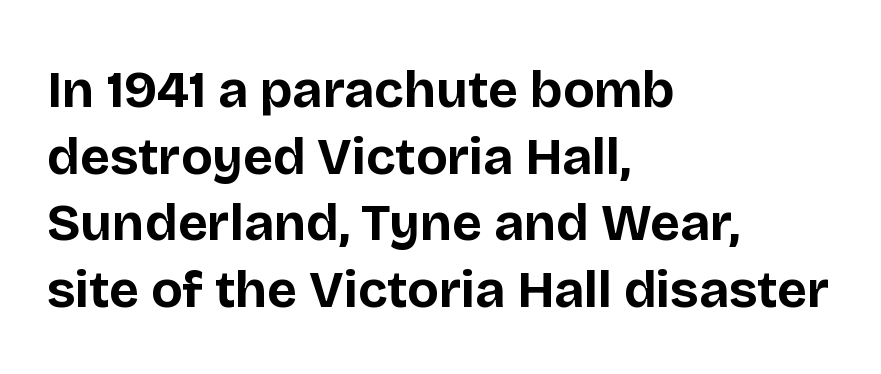
{"serif": "no", "italic": "no", "bold": "yes", "weight": "bold", "width": "normal", "stroke_contrast": "low", "x_height": "large", "monospaced": "no", "underline": "no", "align": "left", "line_spacing": "normal", "line_spacing_ratio": 1.28, "letter_spacing": "normal", "letter_spacing_em": 0.0, "glyph_px": 52}
